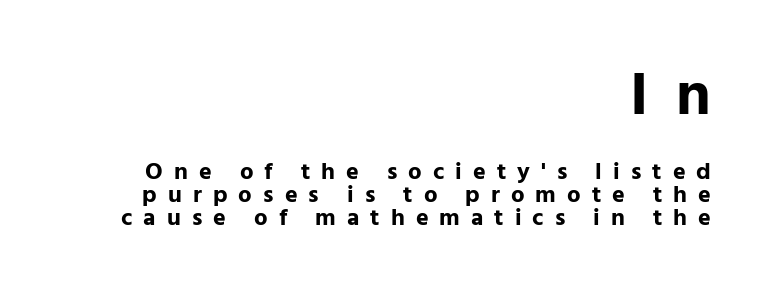
{"serif": "no", "italic": "no", "bold": "yes", "weight": "bold", "width": "normal", "stroke_contrast": "low", "x_height": "medium", "monospaced": "no", "underline": "no", "align": "right", "line_spacing": "tight", "line_spacing_ratio": 0.95, "letter_spacing": "wide", "letter_spacing_em": 0.46, "larger_block": "first", "size_ratio": 2.5, "glyph_px": 60}
